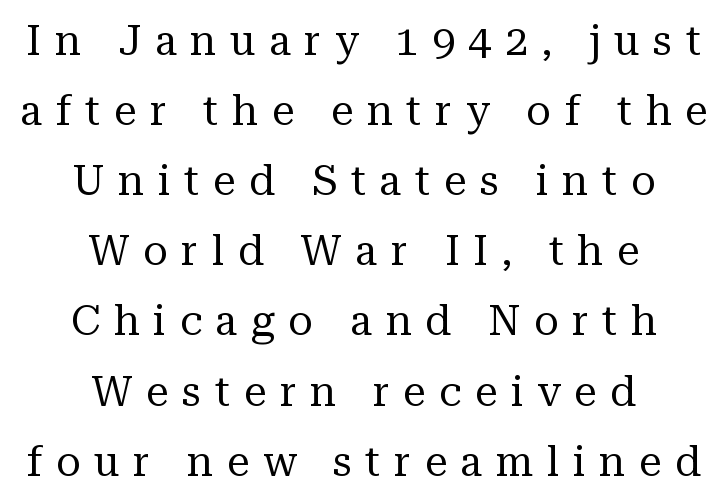
Glyph-to-glyph distance is far greater than everyday printed text. Think of a printed novel: that variable character pitch is what you see here. Stroke thickness stays within the range of a standard reading face or lighter. Posture: vertical. Honestly, there is no underline to notice here at all. Centered paragraph, ragged on both sides.
